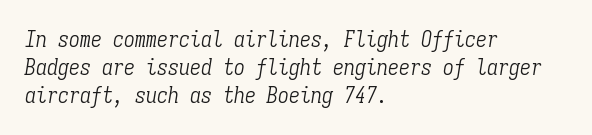
Q: Is the text bold? A: No.
Q: Is the text italic (slanted)? A: Yes, it leans right by about 9 degrees.
Q: Is the text underlined? A: No.
Q: How is the paragraph aligned? A: Left-aligned.
Q: Is the spacing between letters normal or unusually wide? A: Normal.
Q: Is the spacing between lines tight, normal or loose? A: Normal.
